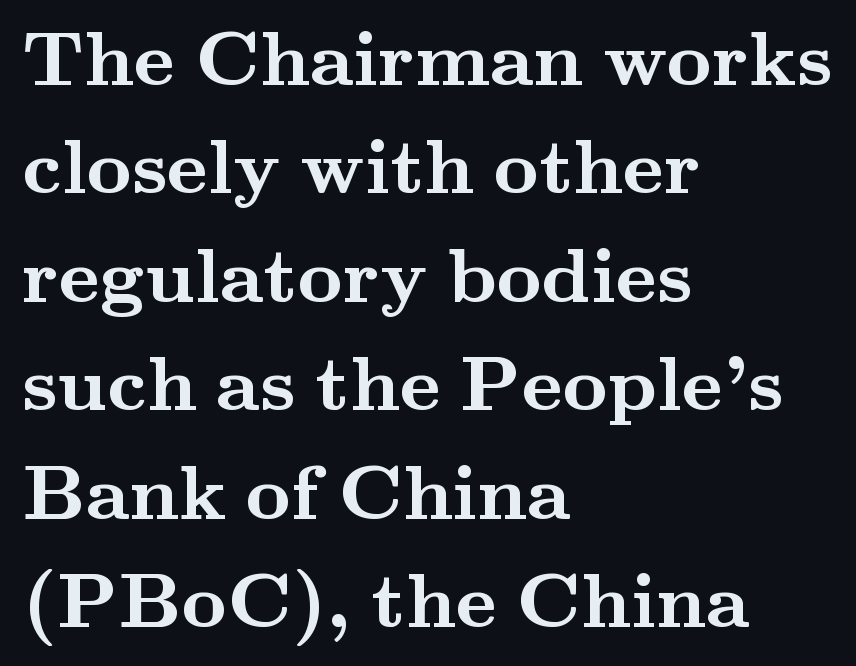
Q: Is the text bold? A: Yes.
Q: Is the text italic (slanted)? A: No, it is upright.
Q: Is the typeface a serif or a sans-serif typeface? A: Serif.
Q: Is the text underlined? A: No.
Q: How is the paragraph aligned? A: Left-aligned.
Q: Is the spacing between letters normal or unusually wide? A: Normal.
Q: Is the spacing between lines tight, normal or loose? A: Normal.
Q: Width (condensed, normal, or wide)? A: Wide.
Q: Stroke contrast? A: Medium.
Q: x-height? A: Small.
Q: Monospaced? A: No.
